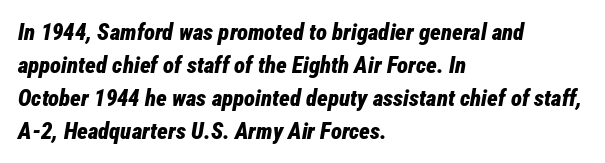
The image shows 23 px bold type, italic (leaning right); set left-aligned, normal line spacing (1.43x), normal letter spacing, not underlined.
